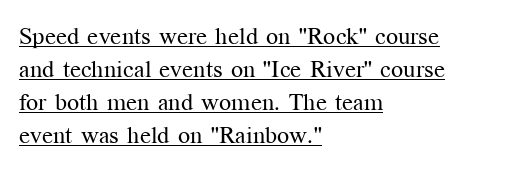
The image shows 24 px text type, upright; set left-aligned, normal line spacing (1.37x), normal letter spacing, underlined.
